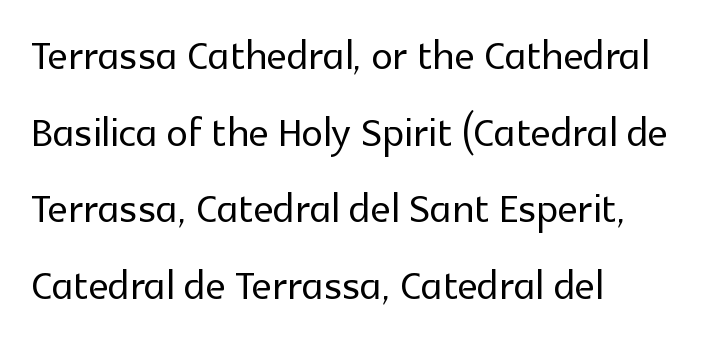
Q: Is the text italic (slanted)? A: No, it is upright.
Q: Is the typeface a serif or a sans-serif typeface? A: Sans-serif.
Q: Is the text underlined? A: No.
Q: How is the paragraph aligned? A: Left-aligned.
Q: Is the spacing between letters normal or unusually wide? A: Normal.
Q: Is the spacing between lines tight, normal or loose? A: Normal.
Q: Width (condensed, normal, or wide)? A: Normal.
Q: x-height? A: Medium.
Q: Monospaced? A: No.
